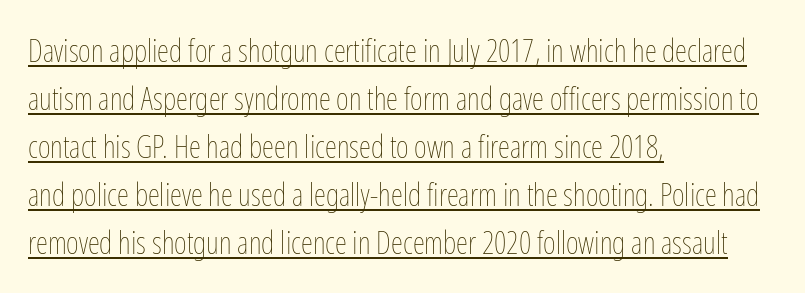
The image shows 31 px thin, condensed type, upright; set left-aligned, normal line spacing (1.55x), normal letter spacing, underlined; low stroke contrast and a medium x-height.
